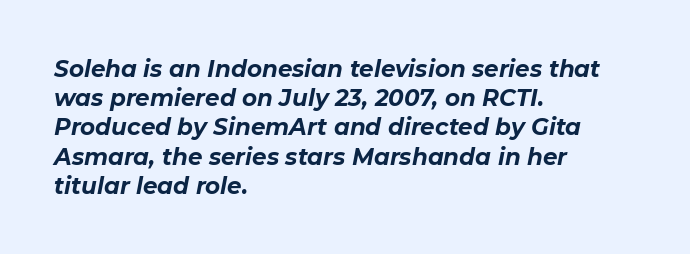
{"italic": "yes", "lean": "right", "slant_degrees": 11, "bold": "yes", "underline": "no", "align": "left", "line_spacing": "normal", "line_spacing_ratio": 1.27, "letter_spacing": "normal", "letter_spacing_em": 0.0, "glyph_px": 23}
